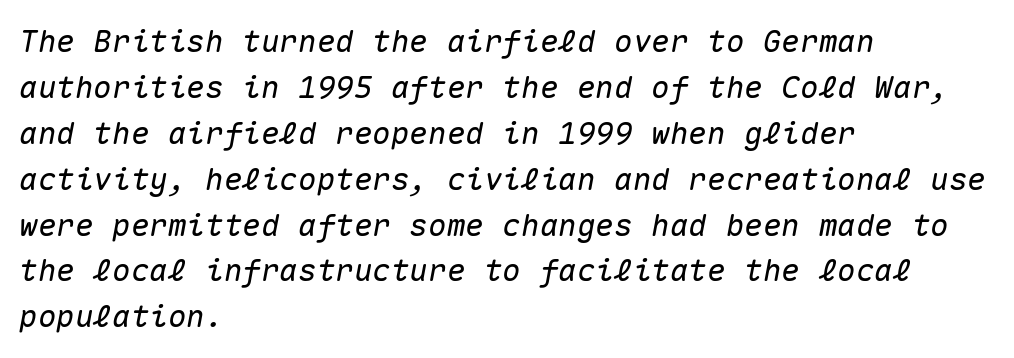
The image shows 31 px text type, italic (leaning right), monospaced; set left-aligned, normal line spacing (1.48x), normal letter spacing, not underlined; medium stroke contrast and a medium x-height.
